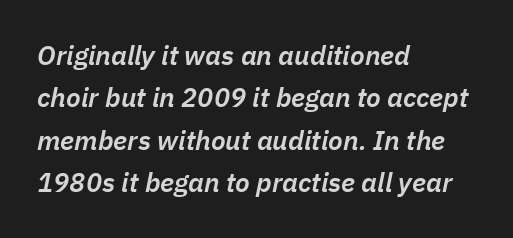
The image shows 27 px text type, italic (leaning right); set left-aligned, normal line spacing (1.57x), normal letter spacing, not underlined.
